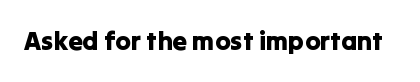
The image shows 26 px text type, upright; set normal letter spacing, not underlined.
